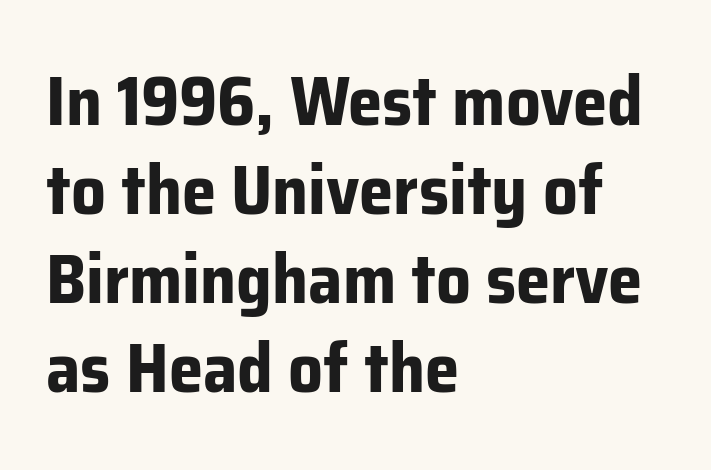
{"serif": "no", "italic": "no", "bold": "yes", "weight": "bold", "width": "normal", "stroke_contrast": "low", "x_height": "medium", "monospaced": "no", "underline": "no", "align": "left", "line_spacing": "normal", "line_spacing_ratio": 1.29, "letter_spacing": "normal", "letter_spacing_em": 0.0, "glyph_px": 69}
